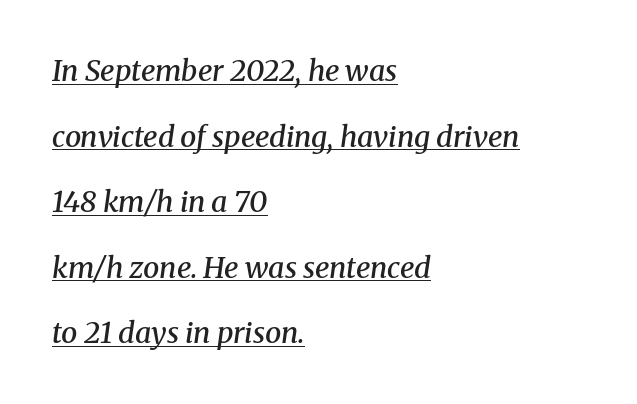
{"serif": "yes", "italic": "yes", "lean": "right", "slant_degrees": 8, "bold": "semi", "weight": "semibold", "width": "normal", "stroke_contrast": "medium", "x_height": "medium", "monospaced": "no", "underline": "yes", "align": "left", "line_spacing": "loose", "line_spacing_ratio": 2.26, "letter_spacing": "normal", "letter_spacing_em": 0.0, "glyph_px": 29}
